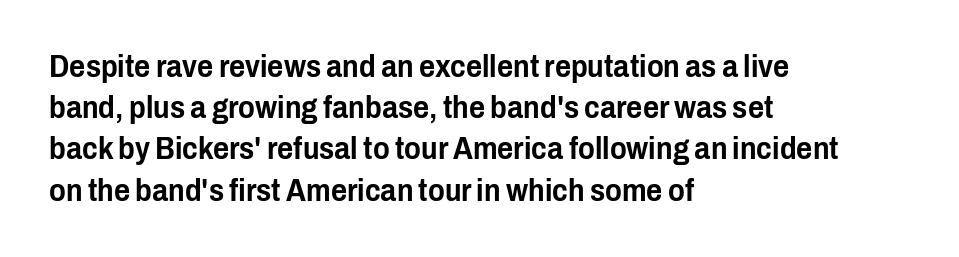
The image shows 31 px condensed sans-serif type, upright; set left-aligned, normal line spacing (1.33x), normal letter spacing, not underlined; low stroke contrast and a medium x-height.
